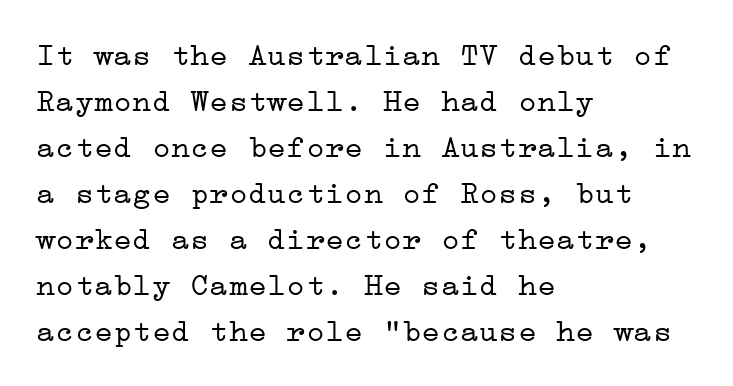
The image shows 32 px light, wide serif type, upright; set left-aligned, normal line spacing (1.44x), normal letter spacing, not underlined; low stroke contrast and a medium x-height.
